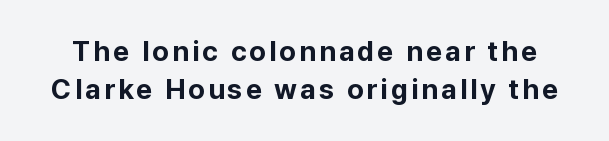
{"serif": "no", "italic": "no", "bold": "yes", "weight": "bold", "width": "normal", "stroke_contrast": "low", "x_height": "medium", "monospaced": "no", "underline": "no", "line_spacing": "normal", "line_spacing_ratio": 1.37, "glyph_px": 28}
